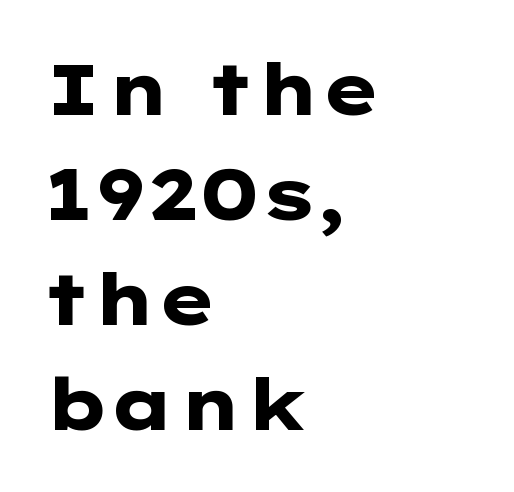
{"serif": "no", "italic": "no", "bold": "yes", "weight": "heavy", "width": "wide", "stroke_contrast": "low", "x_height": "medium", "underline": "no", "align": "left", "line_spacing": "normal", "line_spacing_ratio": 1.46, "letter_spacing": "normal", "letter_spacing_em": 0.0, "glyph_px": 72}
